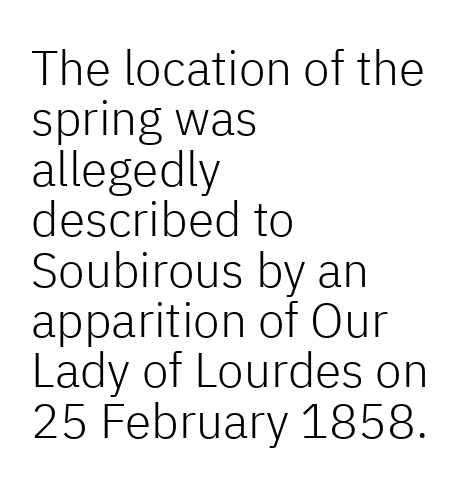
{"serif": "no", "italic": "no", "bold": "no", "weight": "light", "width": "normal", "stroke_contrast": "low", "x_height": "medium", "monospaced": "no", "underline": "no", "align": "left", "line_spacing": "tight", "line_spacing_ratio": 1.05, "letter_spacing": "normal", "letter_spacing_em": 0.0, "glyph_px": 48}
